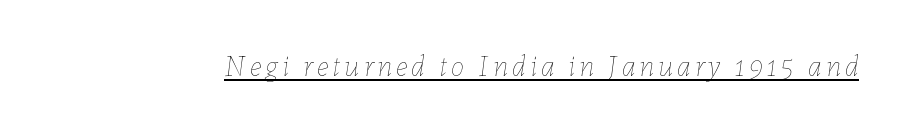
The image shows 30 px thin type, italic (leaning right); set underlined; low stroke contrast and a medium x-height.
